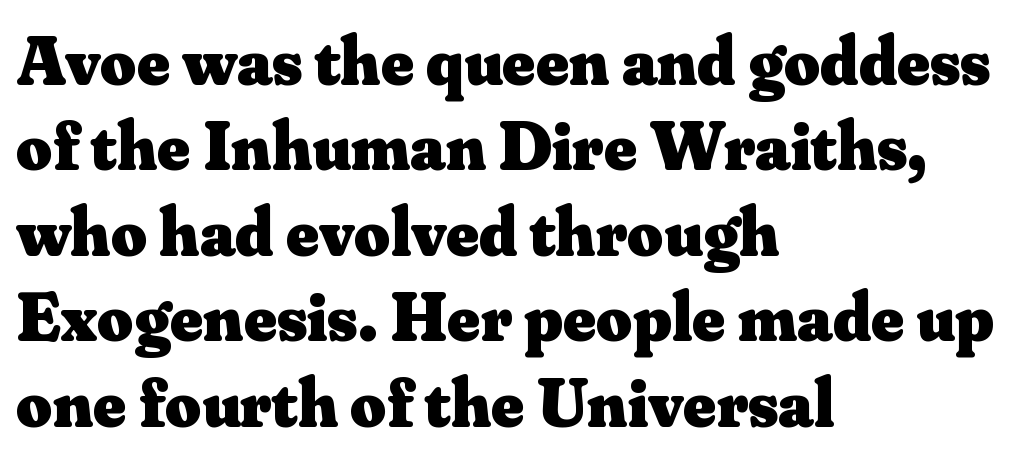
Varying glyph widths throughout — classic text-font behaviour. Characters follow at the spacing the type designer built in. Summary of weight: heavy, a full bold. Casual observation: everything's shoved over to the left. Descenders hang freely into open space. Check where the strokes stop: tiny serifs finish them off.
